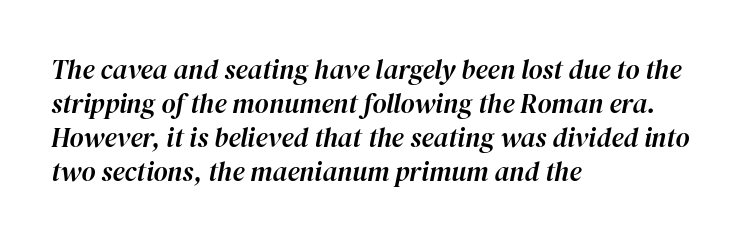
{"italic": "yes", "lean": "right", "slant_degrees": 12, "underline": "no", "align": "left", "line_spacing": "normal", "line_spacing_ratio": 1.26, "letter_spacing": "normal", "letter_spacing_em": 0.0, "glyph_px": 27}
